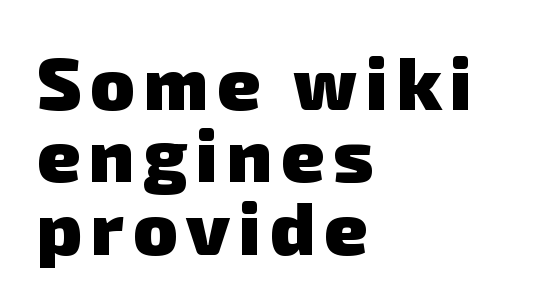
{"serif": "no", "bold": "yes", "weight": "heavy", "width": "normal", "stroke_contrast": "low", "x_height": "medium", "monospaced": "no", "underline": "no", "align": "left", "line_spacing": "tight", "line_spacing_ratio": 0.99, "glyph_px": 73}
